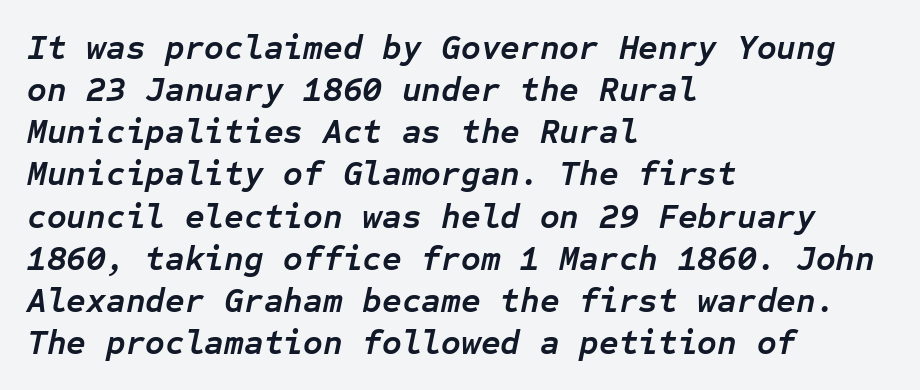
Q: Is the text bold? A: Yes.
Q: Is the text italic (slanted)? A: Yes, it leans right by about 12 degrees.
Q: Is the text underlined? A: No.
Q: How is the paragraph aligned? A: Left-aligned.
Q: Is the spacing between letters normal or unusually wide? A: Normal.
Q: Width (condensed, normal, or wide)? A: Normal.
Q: Stroke contrast? A: Low.
Q: x-height? A: Medium.
Q: Monospaced? A: Yes.
